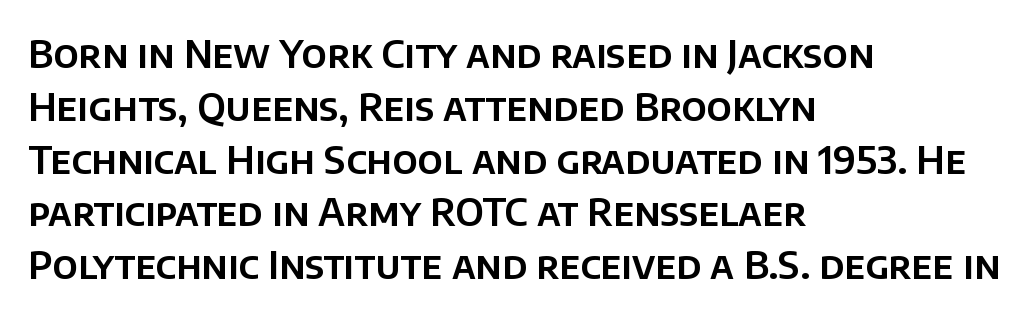
The image shows 38 px sans-serif type, upright; set left-aligned, normal line spacing (1.39x), normal letter spacing, not underlined; low stroke contrast and a large x-height.
